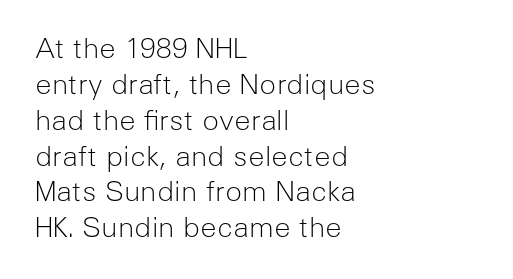
{"serif": "no", "italic": "no", "bold": "no", "weight": "light", "width": "normal", "stroke_contrast": "low", "x_height": "medium", "monospaced": "no", "underline": "no", "align": "left", "line_spacing": "normal", "line_spacing_ratio": 1.28, "letter_spacing": "normal", "letter_spacing_em": 0.0, "glyph_px": 28}
